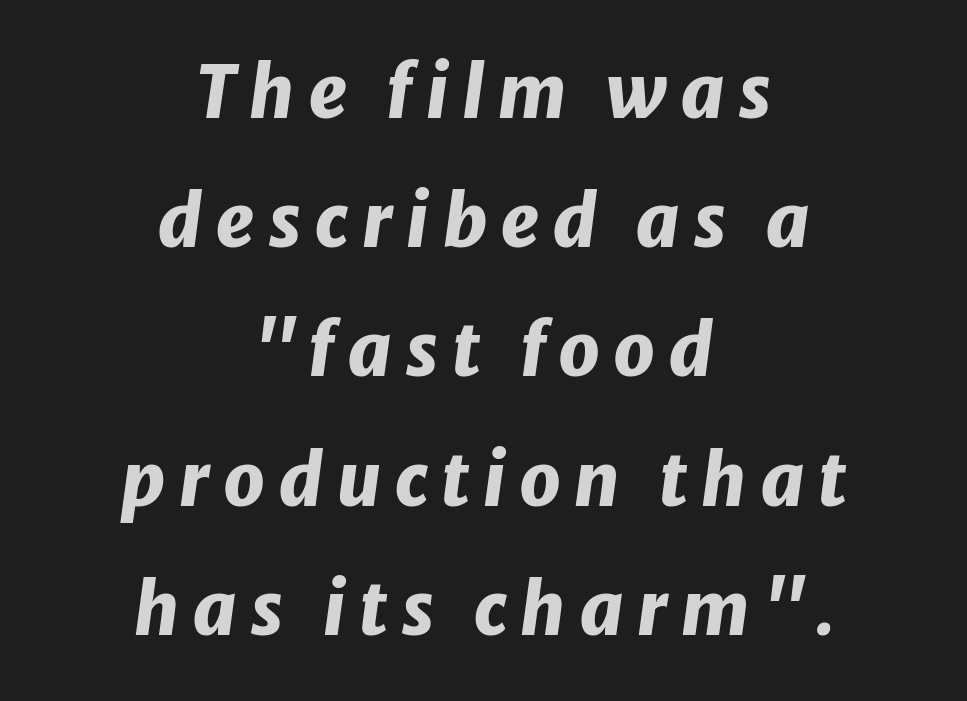
The image shows 73 px heavy type, italic (leaning right); set centered, line spacing 1.77x, not underlined; low stroke contrast and a medium x-height.
